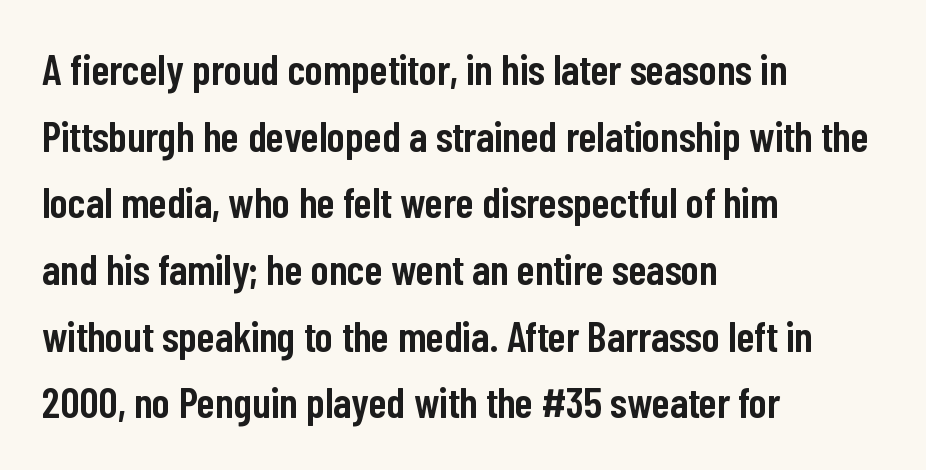
{"serif": "no", "italic": "no", "bold": "semi", "weight": "semibold", "width": "condensed", "stroke_contrast": "low", "x_height": "medium", "monospaced": "no", "underline": "no", "align": "left", "line_spacing": "normal", "line_spacing_ratio": 1.55, "letter_spacing": "normal", "letter_spacing_em": 0.0, "glyph_px": 43}
